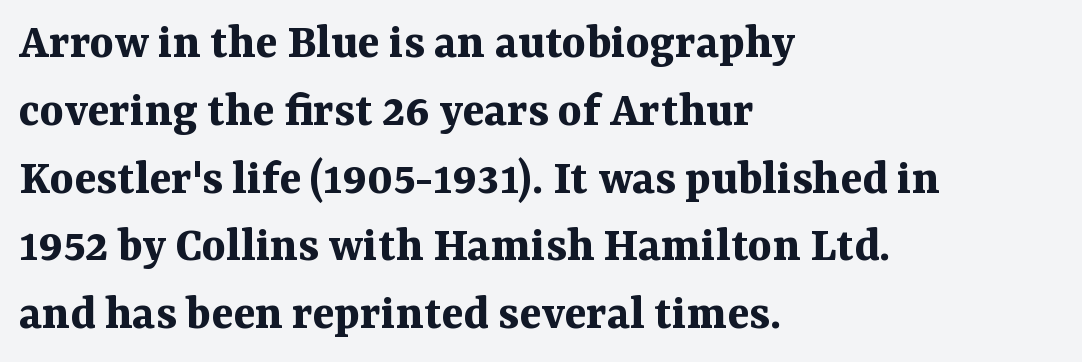
Q: Is the text bold? A: Yes.
Q: Is the text italic (slanted)? A: No, it is upright.
Q: Is the typeface a serif or a sans-serif typeface? A: Serif.
Q: Is the text underlined? A: No.
Q: How is the paragraph aligned? A: Left-aligned.
Q: Is the spacing between letters normal or unusually wide? A: Normal.
Q: Is the spacing between lines tight, normal or loose? A: Normal.
Q: Width (condensed, normal, or wide)? A: Normal.
Q: Stroke contrast? A: Medium.
Q: x-height? A: Medium.
Q: Monospaced? A: No.
